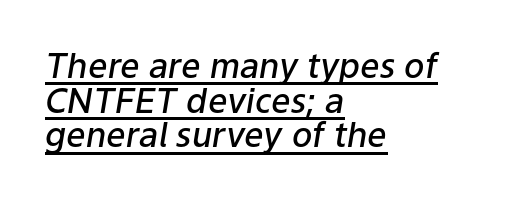
I'd describe the lettering as semibold — firm but not a full bold. Looks like regular typesetting: each glyph gets only the width it needs. There is no visible air inserted between adjacent glyphs. In designer terms, the underline attribute is active on this setting. The lettering tilts uniformly, giving the passage an italic look.
